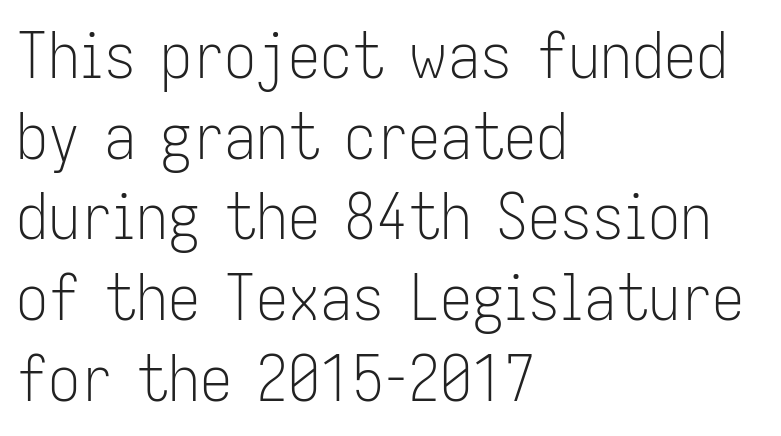
{"serif": "no", "italic": "no", "bold": "no", "weight": "light", "width": "condensed", "stroke_contrast": "low", "x_height": "medium", "monospaced": "no", "underline": "no", "align": "left", "line_spacing": "normal", "line_spacing_ratio": 1.26, "letter_spacing": "normal", "letter_spacing_em": 0.0, "glyph_px": 64}
